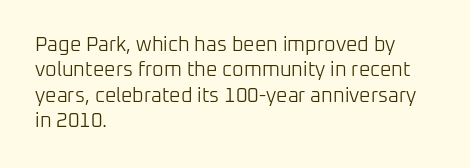
{"italic": "no", "bold": "no", "underline": "no", "align": "left", "line_spacing": "normal", "line_spacing_ratio": 1.27, "letter_spacing": "normal", "letter_spacing_em": 0.0, "glyph_px": 20}
